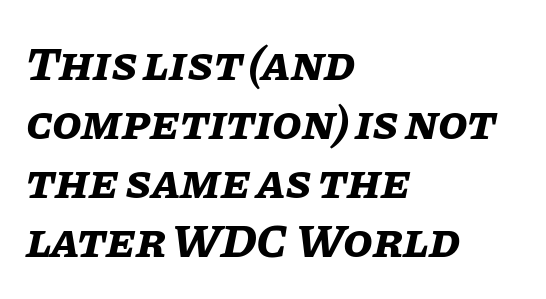
{"italic": "yes", "lean": "right", "slant_degrees": 11, "bold": "yes", "weight": "bold", "width": "normal", "stroke_contrast": "low", "x_height": "large", "monospaced": "no", "underline": "no", "align": "left", "line_spacing_ratio": 1.23, "letter_spacing": "normal", "letter_spacing_em": 0.0, "glyph_px": 48}
